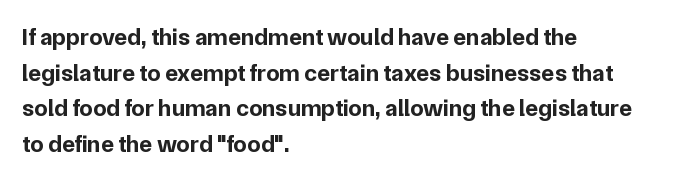
Q: Is the text bold? A: Yes.
Q: Is the text italic (slanted)? A: No, it is upright.
Q: Is the text underlined? A: No.
Q: How is the paragraph aligned? A: Left-aligned.
Q: Is the spacing between letters normal or unusually wide? A: Normal.
Q: Is the spacing between lines tight, normal or loose? A: Normal.
